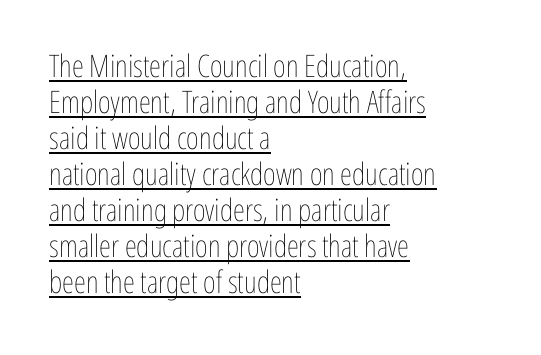
{"italic": "no", "bold": "no", "weight": "thin", "width": "condensed", "stroke_contrast": "low", "x_height": "medium", "monospaced": "no", "underline": "yes", "align": "left", "line_spacing_ratio": 1.16, "letter_spacing": "normal", "letter_spacing_em": 0.0, "glyph_px": 31}
